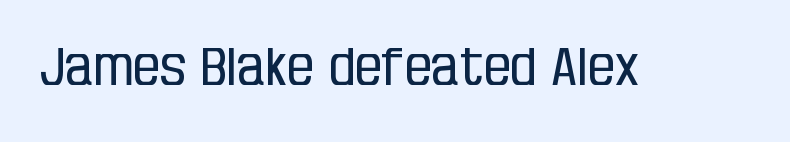
{"serif": "no", "italic": "no", "bold": "no", "weight": "regular", "width": "condensed", "stroke_contrast": "low", "x_height": "large", "monospaced": "no", "underline": "no", "letter_spacing": "normal", "letter_spacing_em": 0.0, "glyph_px": 53}
